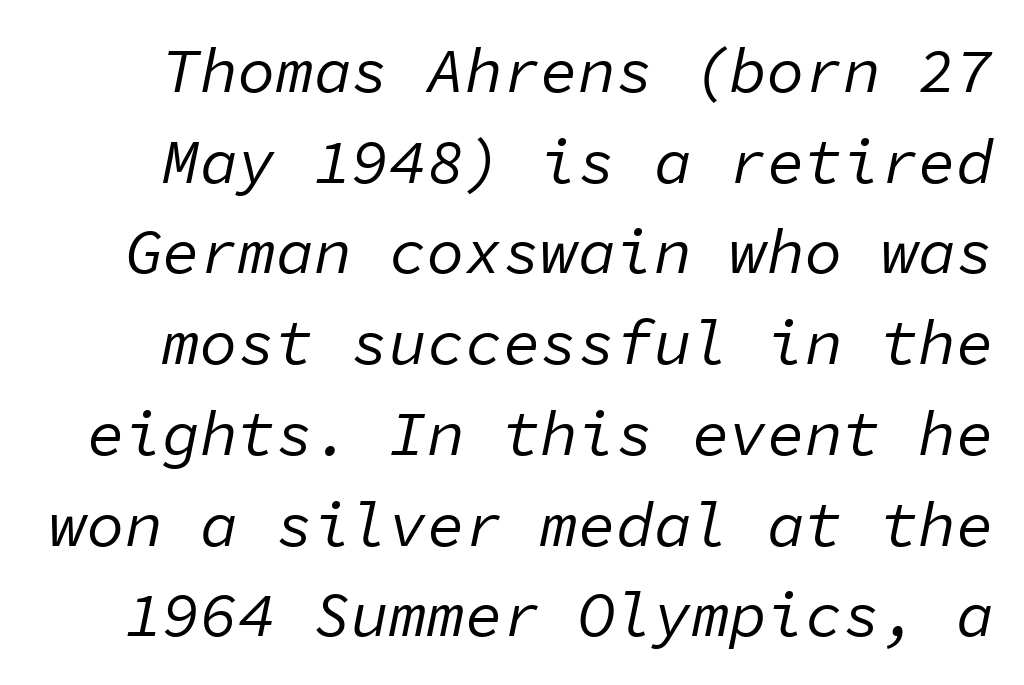
Q: Is the text bold? A: No.
Q: Is the text italic (slanted)? A: Yes, it leans right by about 11 degrees.
Q: Is the text underlined? A: No.
Q: Is the spacing between letters normal or unusually wide? A: Normal.
Q: Is the spacing between lines tight, normal or loose? A: Normal.
Q: Width (condensed, normal, or wide)? A: Normal.
Q: Stroke contrast? A: Low.
Q: x-height? A: Medium.
Q: Monospaced? A: Yes.
